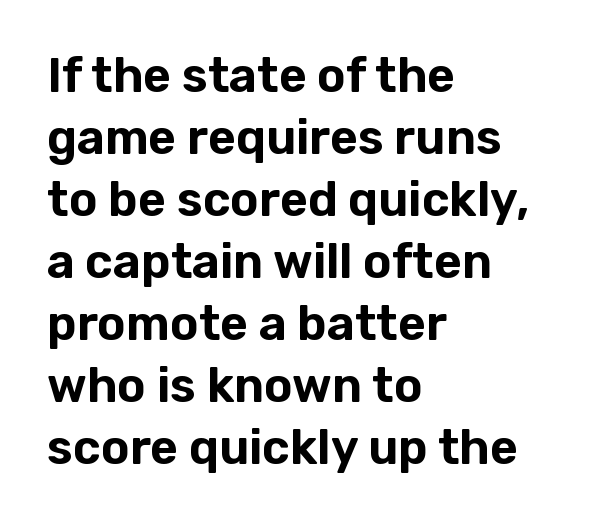
{"serif": "no", "italic": "no", "width": "normal", "stroke_contrast": "low", "x_height": "medium", "monospaced": "no", "underline": "no", "align": "left", "line_spacing": "normal", "line_spacing_ratio": 1.29, "letter_spacing": "normal", "letter_spacing_em": 0.0, "glyph_px": 48}
